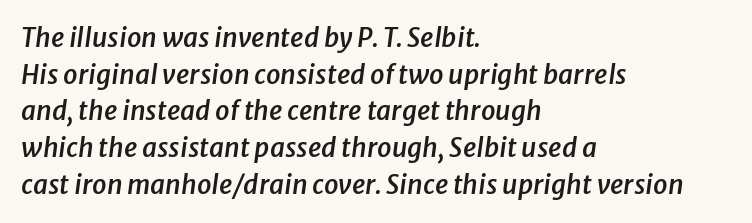
The image shows 26 px text type, italic (leaning right); set left-aligned, normal line spacing (1.41x), normal letter spacing, not underlined.
